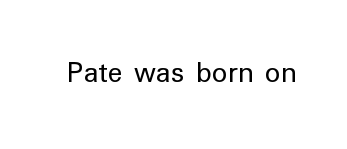
{"serif": "no", "italic": "no", "bold": "no", "weight": "regular", "width": "normal", "stroke_contrast": "low", "x_height": "medium", "monospaced": "no", "underline": "no", "letter_spacing": "normal", "letter_spacing_em": 0.0, "glyph_px": 31}
